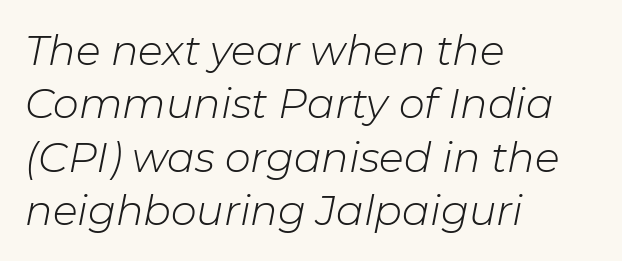
The image shows 41 px light type, italic (leaning right); set left-aligned, normal line spacing (1.3x), normal letter spacing, not underlined; low stroke contrast and a medium x-height.
